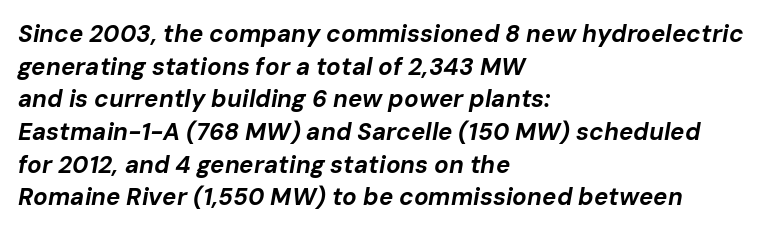
The image shows 24 px bold type, italic (leaning right); set left-aligned, normal line spacing (1.36x), normal letter spacing, not underlined.
